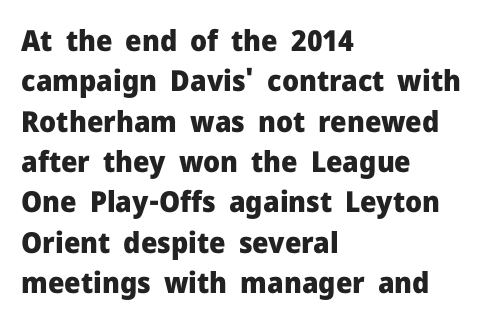
Q: Is the text bold? A: Yes.
Q: Is the text italic (slanted)? A: No, it is upright.
Q: Is the typeface a serif or a sans-serif typeface? A: Sans-serif.
Q: Is the text underlined? A: No.
Q: How is the paragraph aligned? A: Left-aligned.
Q: Is the spacing between letters normal or unusually wide? A: Normal.
Q: Is the spacing between lines tight, normal or loose? A: Normal.
Q: Width (condensed, normal, or wide)? A: Normal.
Q: Stroke contrast? A: Low.
Q: x-height? A: Medium.
Q: Monospaced? A: No.
